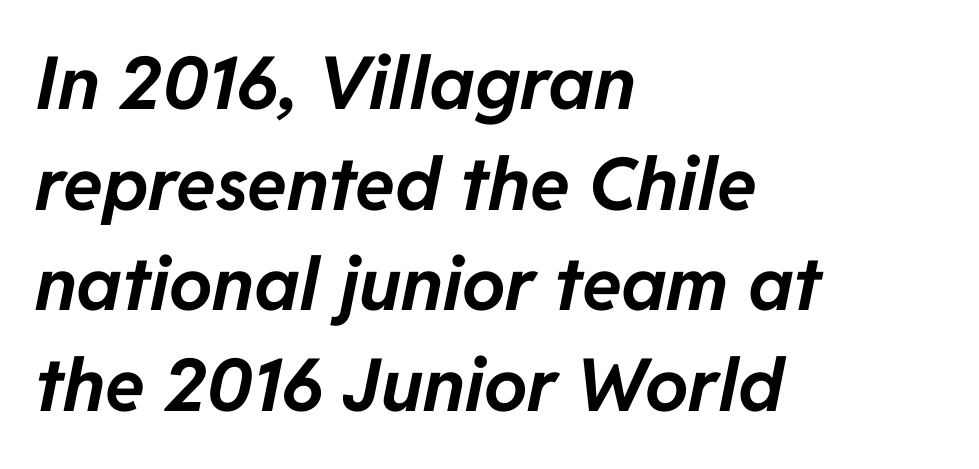
The image shows 73 px bold type, italic (leaning right); set left-aligned, normal line spacing (1.38x), normal letter spacing, not underlined; low stroke contrast and a medium x-height.
